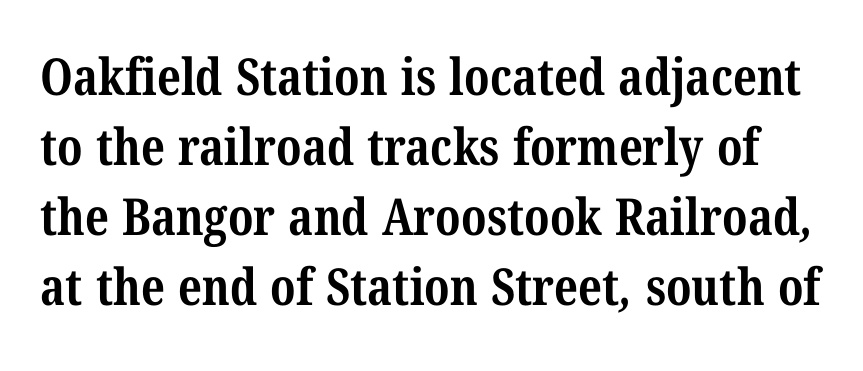
The image shows 51 px bold, condensed serif type; set normal line spacing (1.37x), normal letter spacing, not underlined; medium stroke contrast and a medium x-height.
